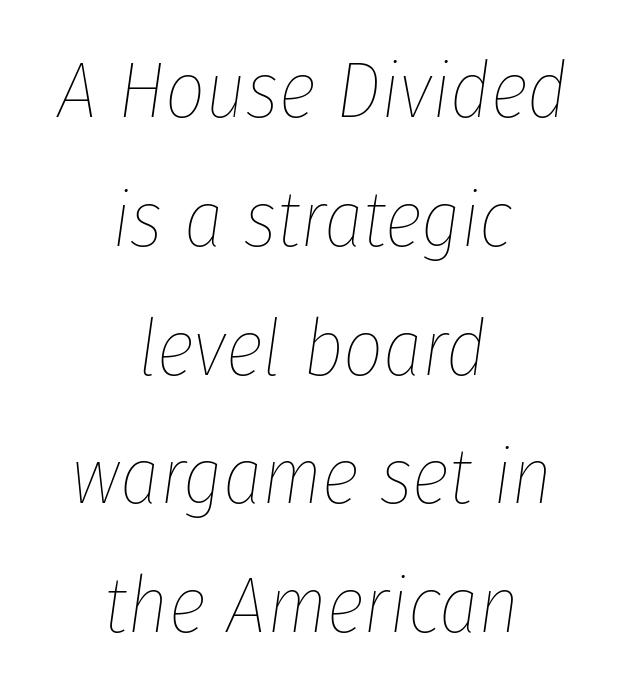
Horizontally, the lines are justified to the midpoint only. Each letter keeps its own natural width here, so spacing adapts to shape. The strip under each line holds only bare page. The rendering uses a moderate line-height, typical for paragraphs. Letters have the restrained weight of plain body copy at most. How are the letters spaced? Ordinarily, with no added tracking.
